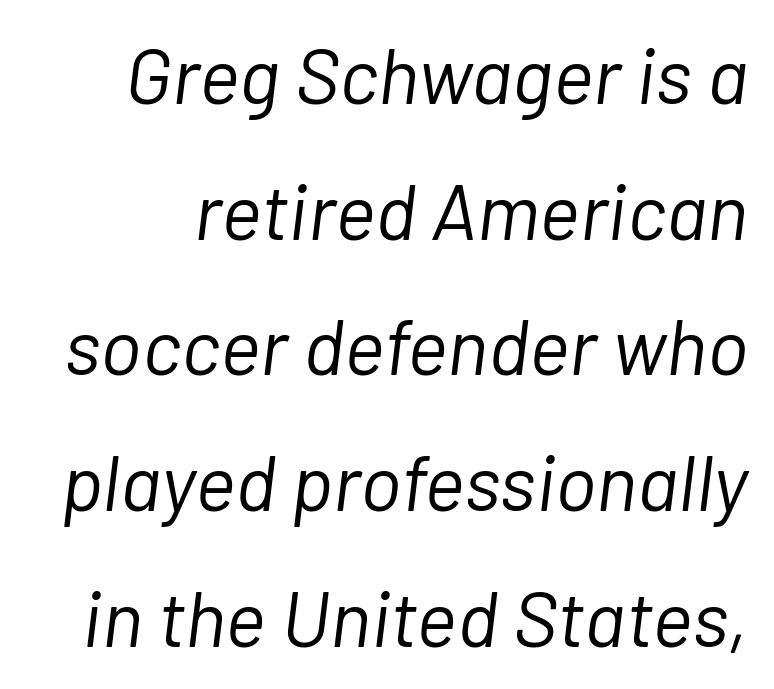
{"italic": "yes", "lean": "right", "slant_degrees": 7, "bold": "no", "weight": "light", "width": "normal", "stroke_contrast": "low", "x_height": "medium", "monospaced": "no", "underline": "no", "line_spacing_ratio": 1.74, "letter_spacing": "normal", "letter_spacing_em": 0.0, "glyph_px": 78}
